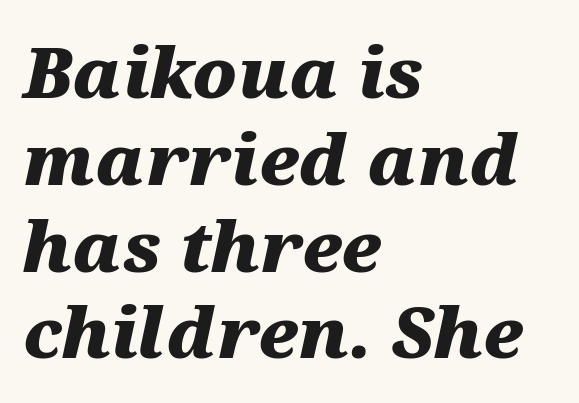
Varying glyph widths throughout — classic text-font behaviour. The lines in this sample share a left origin and differ only in where they stop. Check under the words: just untouched page. This sample uses plain, unmodified letter spacing. This is heavy type, rendered in bold.
